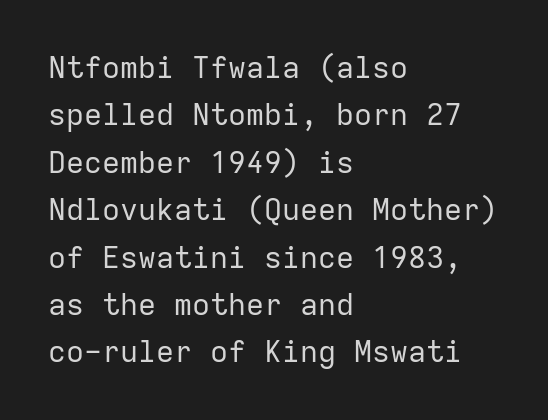
The passage is arranged the way most books set body copy — flush left. No word sits above an underline. A typesetter would mark this as roman, not italic. The typeface has the unassuming heft of standard copy or less. Monospaced: the letters line up in strict vertical columns.
